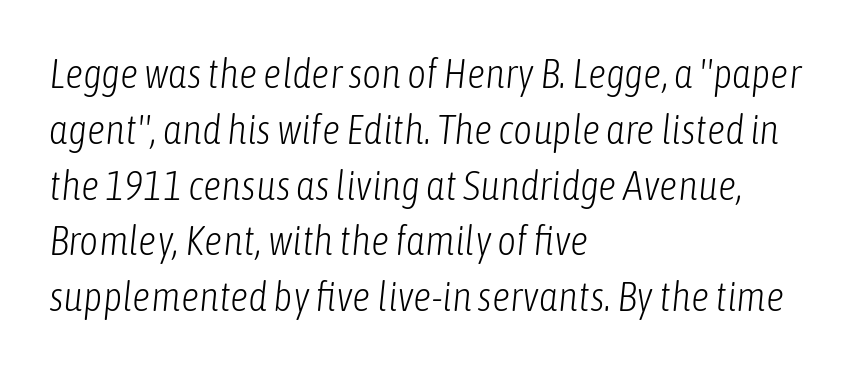
Tall strokes in this sample are angled rather than plumb. Only glyphs here, with clear space below each row. The face used here is proportionally spaced, like ordinary book or web type. The characters are drawn with everyday or finer stroke widths. Summary of vertical rhythm: regular, with standard interline spacing.
